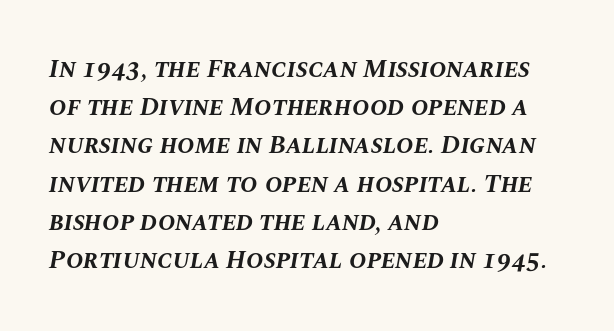
{"italic": "yes", "lean": "right", "slant_degrees": 10, "bold": "yes", "underline": "no", "align": "left", "line_spacing": "normal", "line_spacing_ratio": 1.47, "letter_spacing": "normal", "letter_spacing_em": 0.0, "glyph_px": 26}
